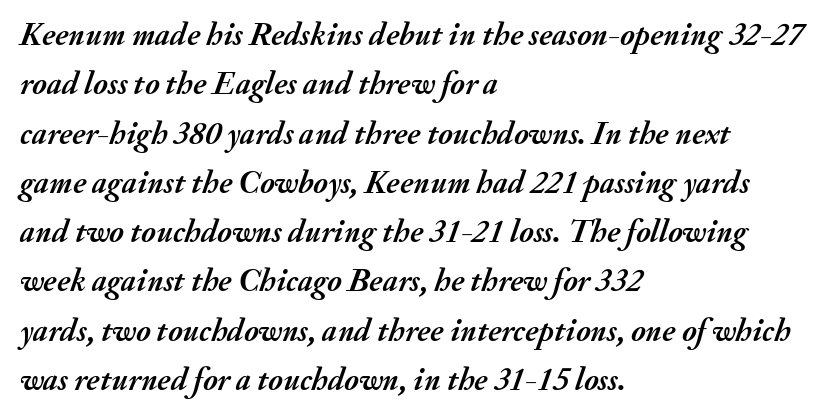
The image shows 32 px semibold type, italic (leaning right); set left-aligned, normal line spacing (1.54x), normal letter spacing, not underlined; medium stroke contrast and a small x-height.
